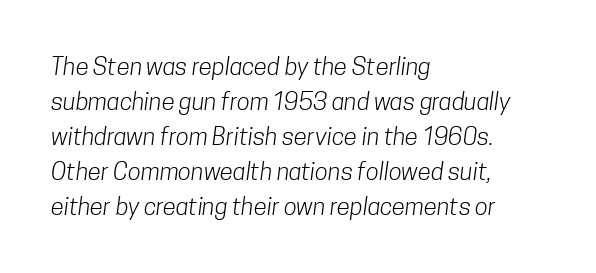
{"bold": "no", "underline": "no", "align": "left", "line_spacing": "normal", "line_spacing_ratio": 1.46, "letter_spacing": "normal", "letter_spacing_em": 0.0, "glyph_px": 24}
